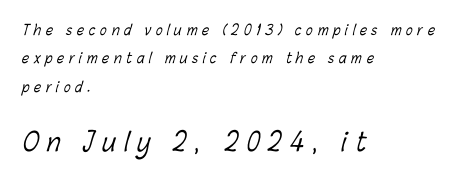
Q: Is the text bold? A: No.
Q: Is the text underlined? A: No.
Q: How is the paragraph aligned? A: Left-aligned.
Q: Is the spacing between letters normal or unusually wide? A: Unusually wide.
Q: Is the spacing between lines tight, normal or loose? A: Loose.
Q: Which block of text is set in a larger size, the first (top) or the second (bottom)? A: The second (bottom) one.
